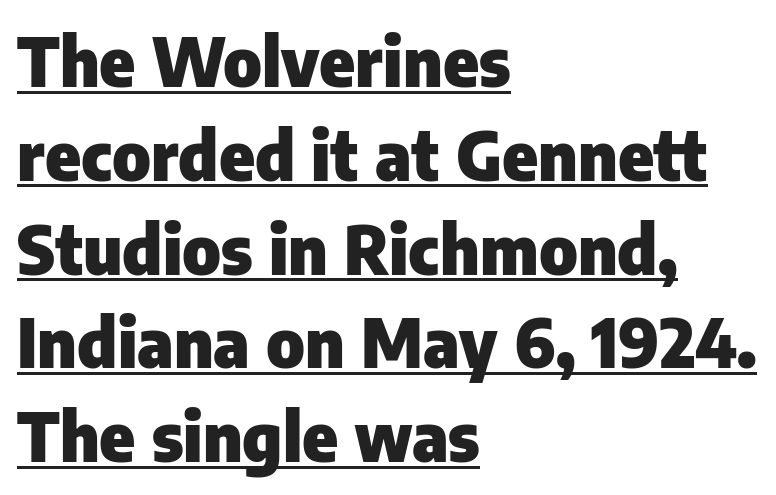
{"serif": "no", "italic": "no", "bold": "yes", "weight": "heavy", "width": "normal", "stroke_contrast": "low", "x_height": "medium", "monospaced": "no", "underline": "yes", "align": "left", "line_spacing": "normal", "line_spacing_ratio": 1.4, "letter_spacing": "normal", "letter_spacing_em": 0.0, "glyph_px": 67}
